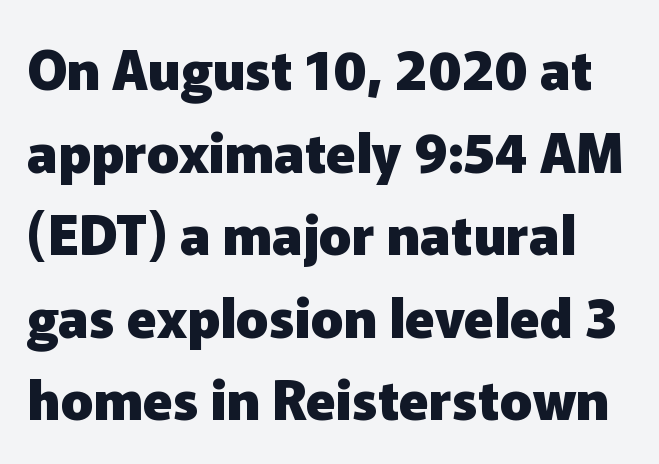
The typography opts for an upright posture over an oblique one. The letters advance in unequal steps, a hallmark of proportional type. Default kerning and tracking; the words read as compact shapes. Typesetter's note: full bold, strokes at maximum text heaviness. Each new line begins a customary step beneath the previous one. Serif or sans? Sans — the stroke terminals are bare.
